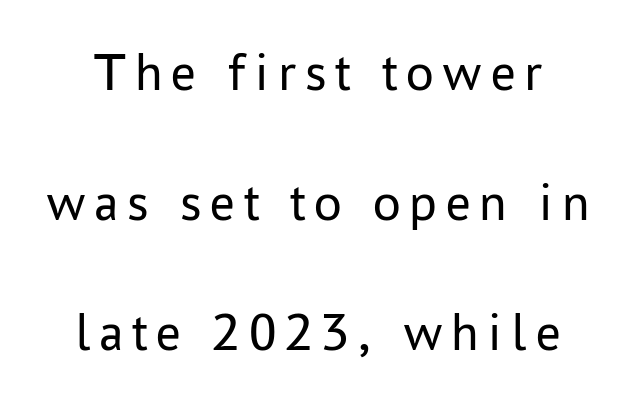
{"serif": "no", "italic": "no", "bold": "no", "weight": "regular", "width": "normal", "stroke_contrast": "low", "x_height": "medium", "monospaced": "no", "underline": "no", "line_spacing": "loose", "line_spacing_ratio": 2.36, "glyph_px": 55}
